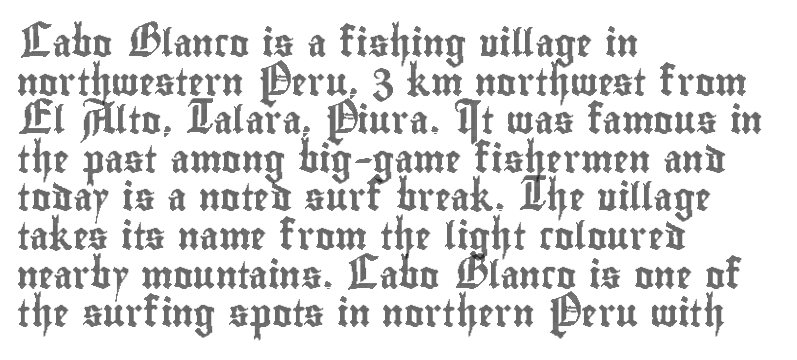
Tracking value appears to be zero — textbook default spacing. The font's upright variant was chosen for this text. Alignment: flush left. Rows of type keep a routine distance in the vertical direction. This rendering features lettering with no underline.
